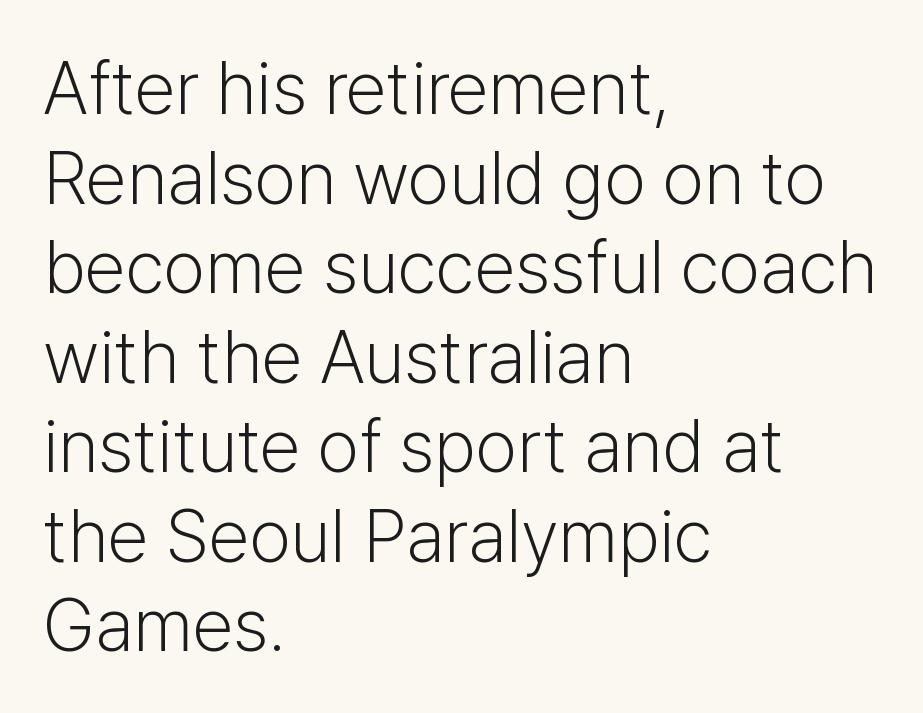
No feet cap the strokes, marking this as sans-serif type. Is the block centered? No — it sits flush against the left margin. The words here are not underlined. Letter spacing: default. Every character sits straight up, as roman type does.
